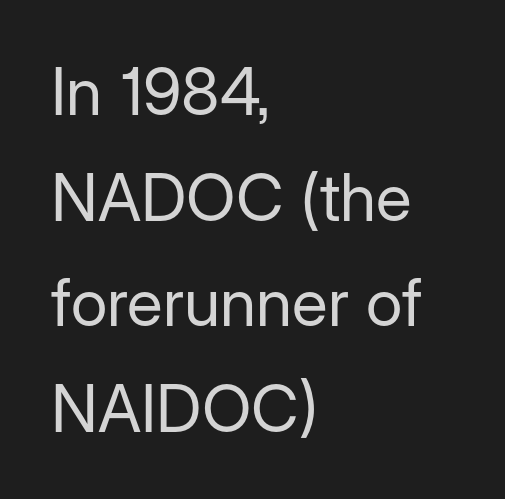
{"serif": "no", "italic": "no", "bold": "no", "weight": "regular", "width": "normal", "stroke_contrast": "low", "x_height": "medium", "monospaced": "no", "underline": "no", "align": "left", "line_spacing": "normal", "line_spacing_ratio": 1.6, "letter_spacing": "normal", "letter_spacing_em": 0.0, "glyph_px": 66}
